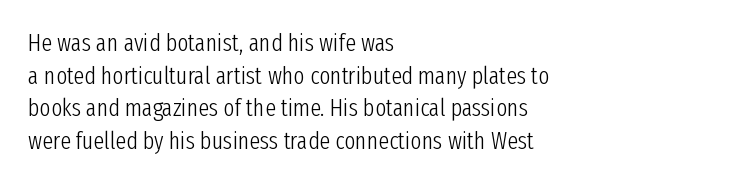
{"italic": "no", "bold": "no", "underline": "no", "align": "left", "line_spacing": "normal", "line_spacing_ratio": 1.36, "letter_spacing": "normal", "letter_spacing_em": 0.0, "glyph_px": 24}
